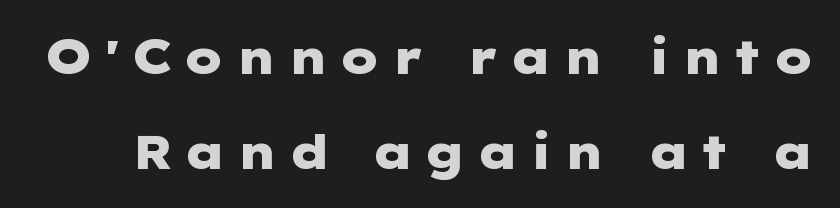
The image shows 48 px heavy, wide sans-serif type, upright; set loose line spacing (1.98x), unusually wide letter spacing (+0.21 em), not underlined; low stroke contrast and a medium x-height.
